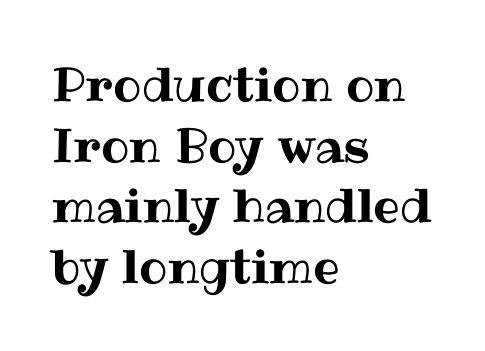
The image shows 47 px text type, upright; set left-aligned, normal line spacing (1.29x), normal letter spacing, not underlined; medium stroke contrast and a medium x-height.
